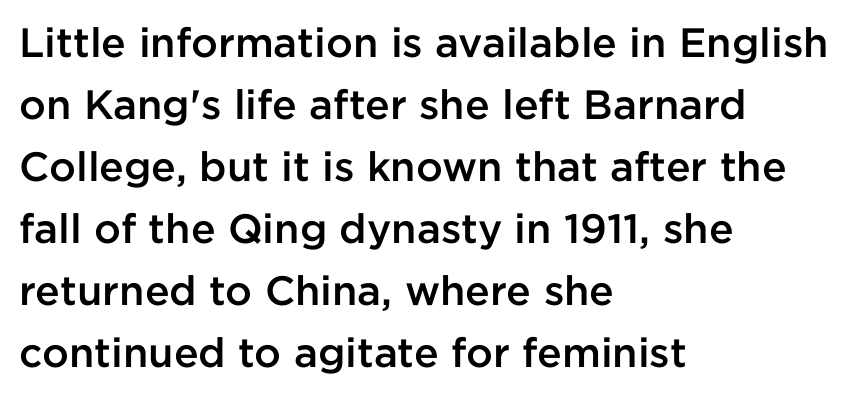
{"serif": "no", "italic": "no", "bold": "semi", "weight": "semibold", "width": "normal", "stroke_contrast": "low", "x_height": "medium", "monospaced": "no", "underline": "no", "align": "left", "line_spacing": "normal", "line_spacing_ratio": 1.51, "letter_spacing": "normal", "letter_spacing_em": 0.0, "glyph_px": 41}
